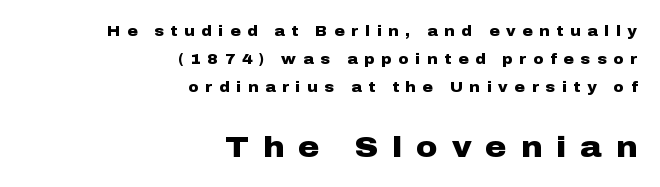
Q: Is the text bold? A: Yes.
Q: Is the text italic (slanted)? A: No, it is upright.
Q: Is the typeface a serif or a sans-serif typeface? A: Sans-serif.
Q: Is the text underlined? A: No.
Q: How is the paragraph aligned? A: Right-aligned.
Q: Is the spacing between letters normal or unusually wide? A: Unusually wide.
Q: Is the spacing between lines tight, normal or loose? A: Loose.
Q: Which block of text is set in a larger size, the first (top) or the second (bottom)? A: The second (bottom) one.
Q: Width (condensed, normal, or wide)? A: Wide.
Q: Stroke contrast? A: Low.
Q: x-height? A: Medium.
Q: Monospaced? A: No.
